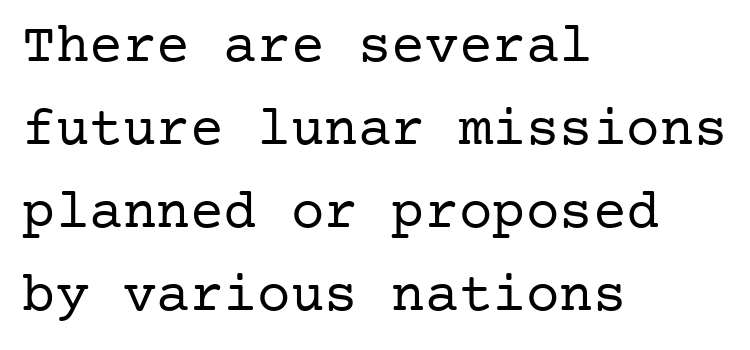
Q: Is the text bold? A: No.
Q: Is the text italic (slanted)? A: No, it is upright.
Q: Is the typeface a serif or a sans-serif typeface? A: Serif.
Q: Is the text underlined? A: No.
Q: How is the paragraph aligned? A: Left-aligned.
Q: Is the spacing between letters normal or unusually wide? A: Normal.
Q: Is the spacing between lines tight, normal or loose? A: Normal.
Q: Width (condensed, normal, or wide)? A: Normal.
Q: Stroke contrast? A: Low.
Q: x-height? A: Medium.
